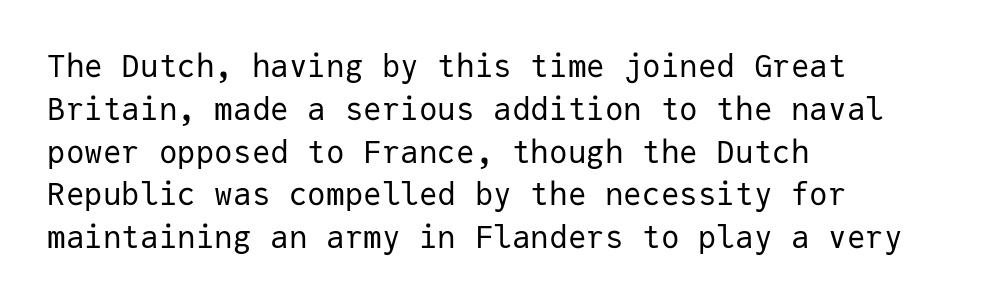
{"serif": "no", "italic": "no", "bold": "no", "weight": "regular", "width": "normal", "stroke_contrast": "low", "x_height": "medium", "monospaced": "yes", "underline": "no", "align": "left", "line_spacing": "normal", "line_spacing_ratio": 1.38, "letter_spacing": "normal", "letter_spacing_em": 0.0, "glyph_px": 31}
